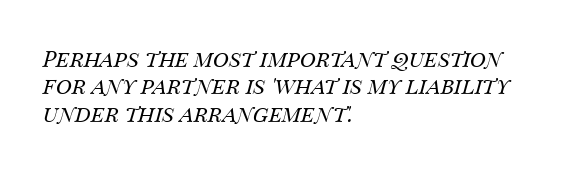
Q: Is the text bold? A: No.
Q: Is the text italic (slanted)? A: Yes, it leans right by about 14 degrees.
Q: Is the text underlined? A: No.
Q: How is the paragraph aligned? A: Left-aligned.
Q: Is the spacing between letters normal or unusually wide? A: Normal.
Q: Is the spacing between lines tight, normal or loose? A: Normal.
